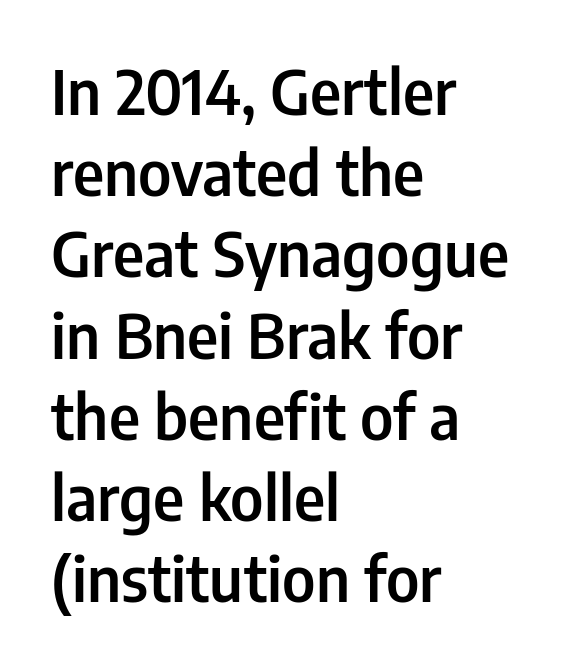
Q: Is the text bold? A: Semi-bold.
Q: Is the text italic (slanted)? A: No, it is upright.
Q: Is the typeface a serif or a sans-serif typeface? A: Sans-serif.
Q: Is the text underlined? A: No.
Q: How is the paragraph aligned? A: Left-aligned.
Q: Is the spacing between letters normal or unusually wide? A: Normal.
Q: Is the spacing between lines tight, normal or loose? A: Normal.
Q: Width (condensed, normal, or wide)? A: Condensed.
Q: Stroke contrast? A: Low.
Q: x-height? A: Medium.
Q: Monospaced? A: No.
